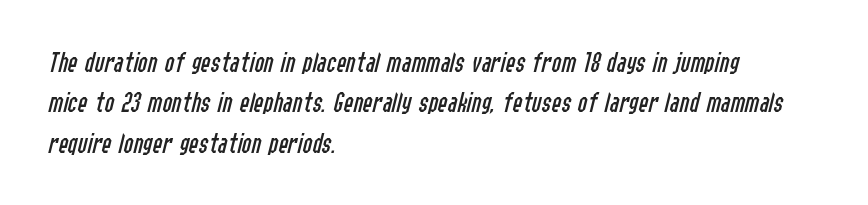
{"italic": "yes", "lean": "right", "slant_degrees": 14, "bold": "no", "weight": "regular", "width": "condensed", "stroke_contrast": "low", "x_height": "medium", "monospaced": "no", "underline": "no", "align": "left", "line_spacing": "normal", "line_spacing_ratio": 1.39, "letter_spacing": "normal", "letter_spacing_em": 0.0, "glyph_px": 29}
